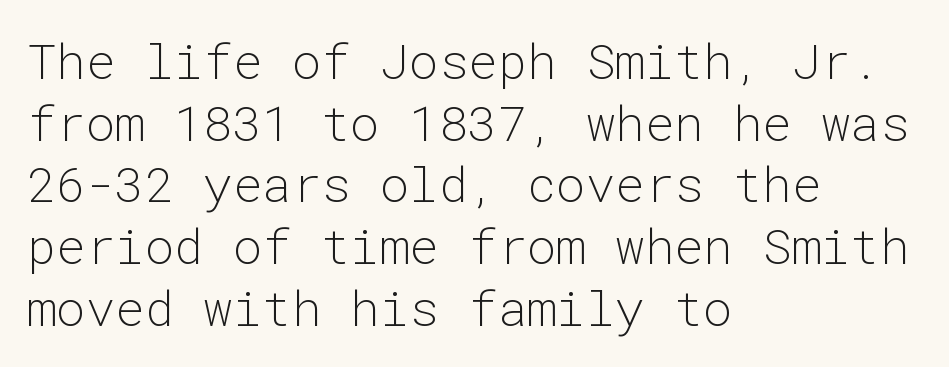
{"serif": "no", "italic": "no", "bold": "no", "weight": "light", "width": "normal", "stroke_contrast": "low", "x_height": "medium", "monospaced": "yes", "underline": "no", "align": "left", "line_spacing": "normal", "line_spacing_ratio": 1.26, "letter_spacing": "normal", "letter_spacing_em": 0.0, "glyph_px": 49}
